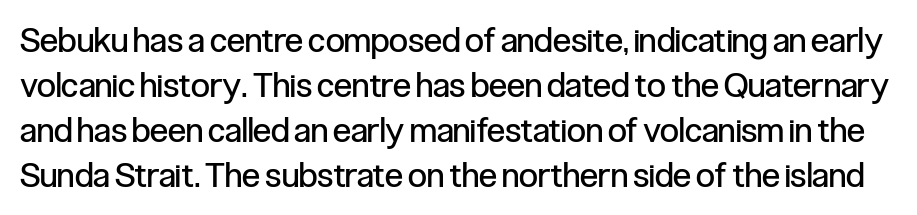
The image shows 34 px regular-weight, condensed sans-serif type, upright; set normal line spacing (1.32x), normal letter spacing, not underlined; low stroke contrast and a medium x-height.
